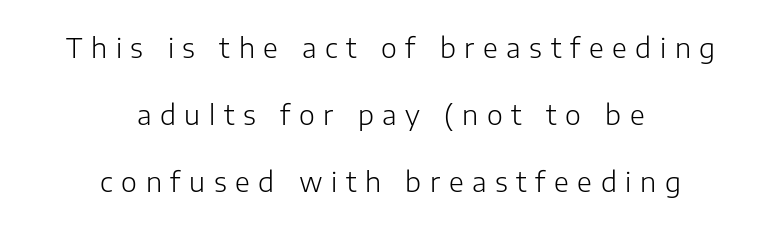
The image shows 27 px text type, upright; set centered, loose line spacing (2.48x), unusually wide letter spacing (+0.32 em), not underlined.
